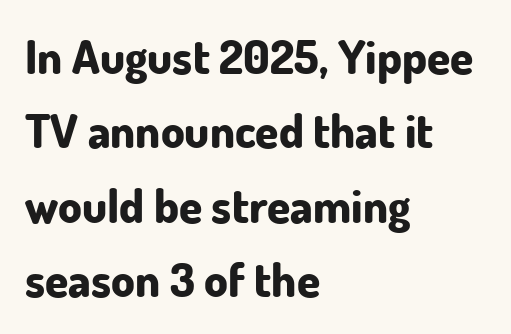
The image shows 47 px bold sans-serif type, upright; set left-aligned, normal line spacing (1.58x), normal letter spacing, not underlined; low stroke contrast and a small x-height.
